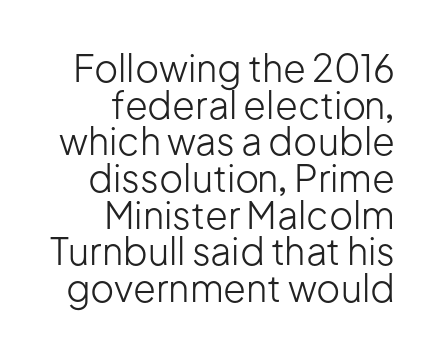
{"serif": "no", "italic": "no", "bold": "no", "weight": "light", "width": "normal", "stroke_contrast": "low", "x_height": "medium", "monospaced": "no", "underline": "no", "align": "right", "line_spacing": "tight", "line_spacing_ratio": 0.99, "letter_spacing": "normal", "letter_spacing_em": 0.0, "glyph_px": 37}
